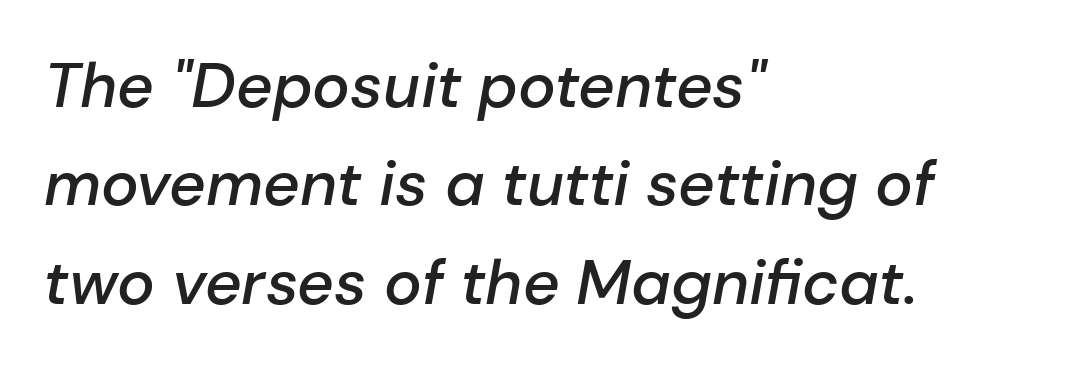
Baseline-to-baseline distance is the conventional proportion of letter height. The line texture is even and compact thanks to regular tracking. Descenders hang freely into open space. Character widths vary here, with narrow letters taking less room than wide ones. Every letter is mildly thick-stroked: semibold rather than bold. The paragraph shown leans on its left margin.
